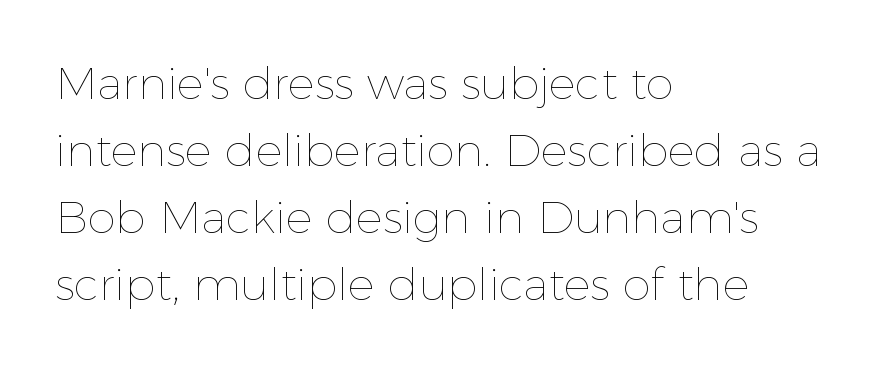
Stems here are at most as thick as an everyday book face. Does extra space separate the letters? No, they use regular spacing. Style check: upright. This sample is left-justified, so line endings fall wherever the words run out.
